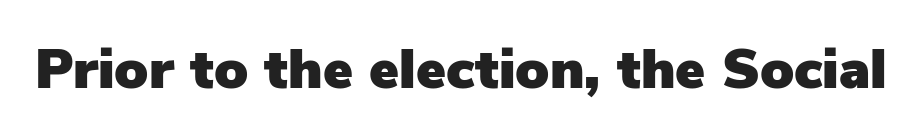
The letters carry no serifs — their stems end cleanly without finishing strokes. Words appear dense and cohesive because spacing is normal. Spacing verdict: proportional, widths tailored to each character. No italicization has been applied; the sample stays upright. The strip under each line holds only bare page.
